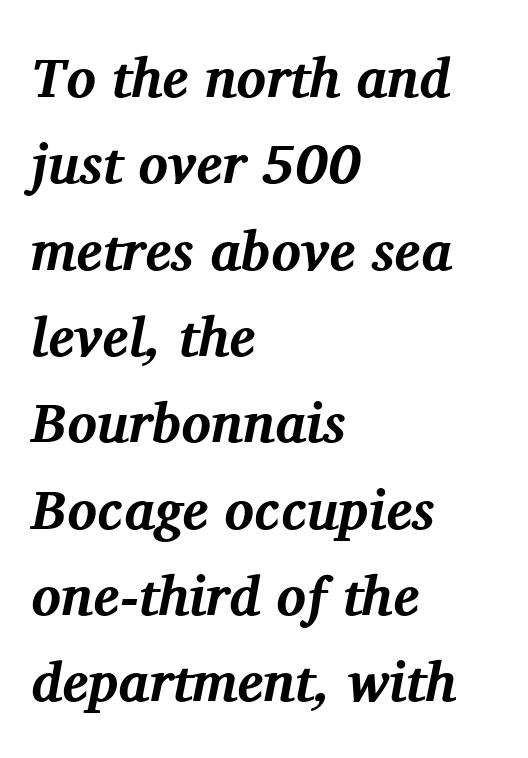
{"serif": "yes", "italic": "yes", "lean": "right", "slant_degrees": 11, "bold": "yes", "weight": "bold", "width": "normal", "stroke_contrast": "medium", "x_height": "medium", "monospaced": "no", "underline": "no", "align": "left", "line_spacing": "normal", "line_spacing_ratio": 1.57, "letter_spacing": "normal", "letter_spacing_em": 0.0, "glyph_px": 55}
